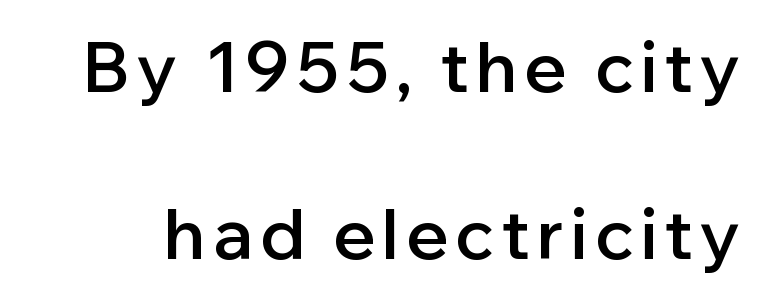
The image shows 70 px semibold sans-serif type, upright; set loose line spacing (2.38x), not underlined; low stroke contrast and a medium x-height.
